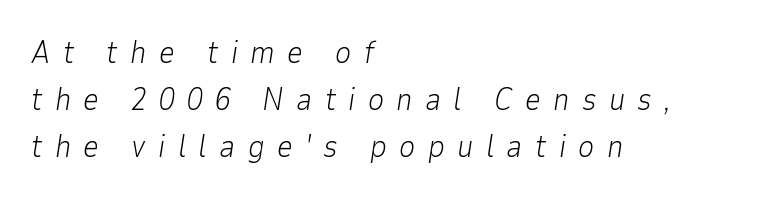
The image shows 31 px light type, italic (leaning right); set left-aligned, normal line spacing (1.52x), unusually wide letter spacing (+0.4 em), not underlined; low stroke contrast and a medium x-height.
